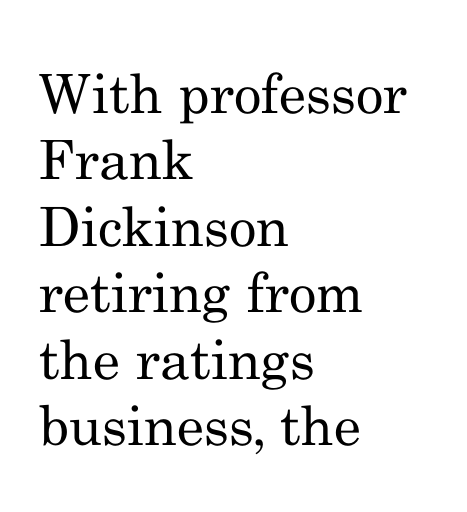
{"serif": "yes", "italic": "no", "bold": "no", "weight": "regular", "width": "normal", "stroke_contrast": "medium", "x_height": "small", "monospaced": "no", "underline": "no", "align": "left", "line_spacing_ratio": 1.23, "letter_spacing": "normal", "letter_spacing_em": 0.0, "glyph_px": 54}
